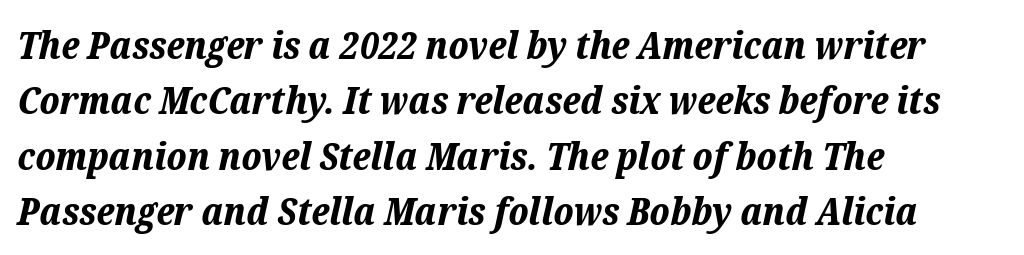
{"italic": "yes", "lean": "right", "slant_degrees": 12, "bold": "yes", "weight": "bold", "width": "normal", "stroke_contrast": "low", "x_height": "medium", "monospaced": "no", "underline": "no", "align": "left", "line_spacing": "normal", "line_spacing_ratio": 1.42, "letter_spacing": "normal", "letter_spacing_em": 0.0, "glyph_px": 39}
